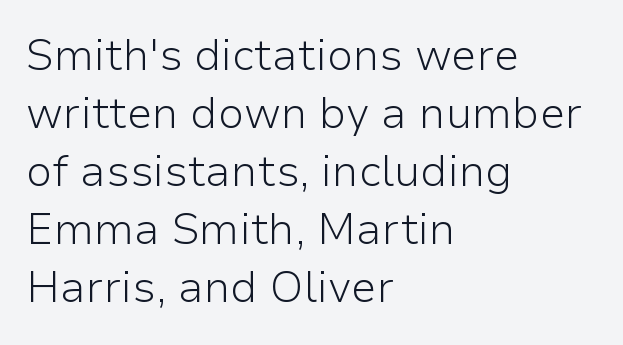
Note the varied advance widths — an 'i' is clearly narrower than an 'm'. Each row of text sits above clean, open space. Students, observe: this is what conventionally led text looks like. In CSS terms this would be text-align: left. The specimen reads as upright at a glance. How are the letters spaced? Ordinarily, with no added tracking.
